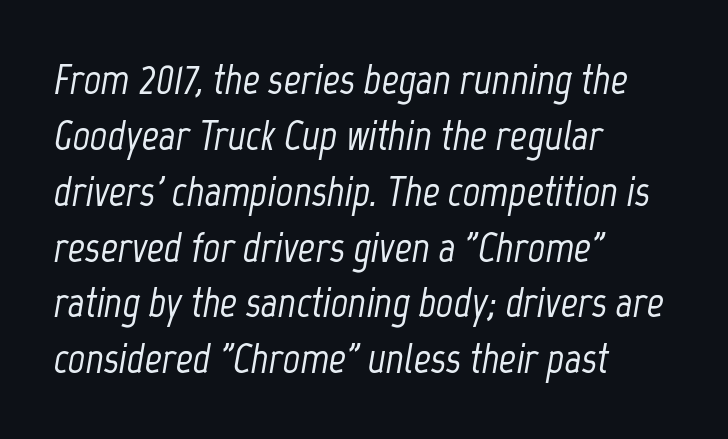
Default kerning and tracking; the words read as compact shapes. Vertical spacing — default. Spacing verdict: proportional, widths tailored to each character. An italicized treatment has been applied to the whole sample. The setting favours the left margin, as ordinary paragraphs usually do.
